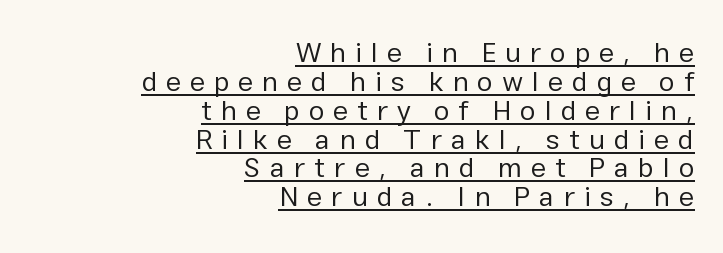
Q: Is the text bold? A: No.
Q: Is the text italic (slanted)? A: No, it is upright.
Q: Is the typeface a serif or a sans-serif typeface? A: Sans-serif.
Q: Is the text underlined? A: Yes.
Q: How is the paragraph aligned? A: Right-aligned.
Q: Is the spacing between letters normal or unusually wide? A: Unusually wide.
Q: Is the spacing between lines tight, normal or loose? A: Tight.
Q: Width (condensed, normal, or wide)? A: Normal.
Q: Stroke contrast? A: Low.
Q: x-height? A: Medium.
Q: Monospaced? A: No.
